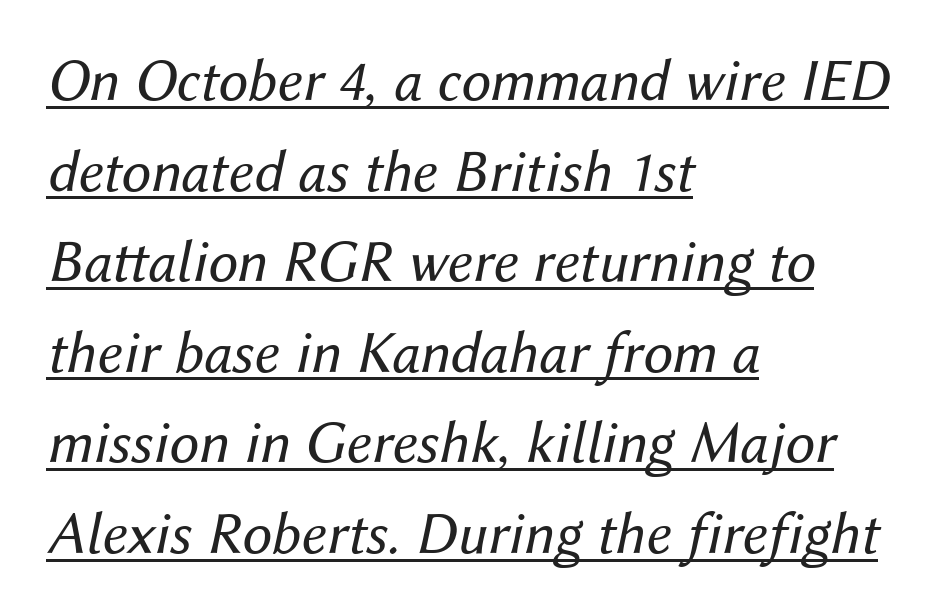
The passage shown stacks its lines at a standard gap. Underlined type. The lines are quadded left. Each word holds together tightly as a unit, with standard inter-letter gaps.
